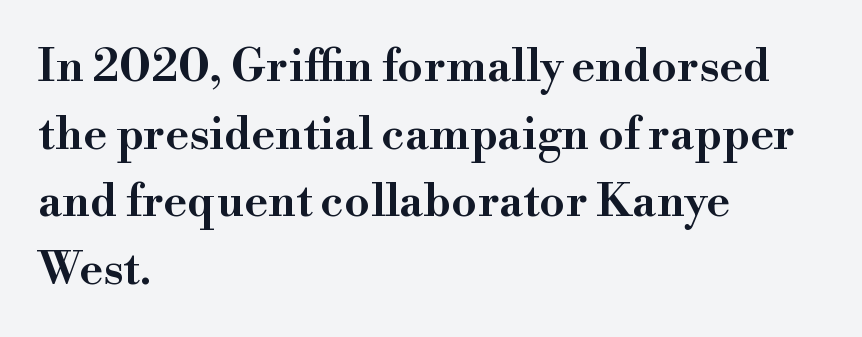
{"serif": "yes", "italic": "no", "bold": "semi", "weight": "semibold", "width": "normal", "stroke_contrast": "high", "x_height": "small", "monospaced": "no", "underline": "no", "align": "left", "line_spacing": "normal", "line_spacing_ratio": 1.47, "letter_spacing": "normal", "letter_spacing_em": 0.0, "glyph_px": 46}
